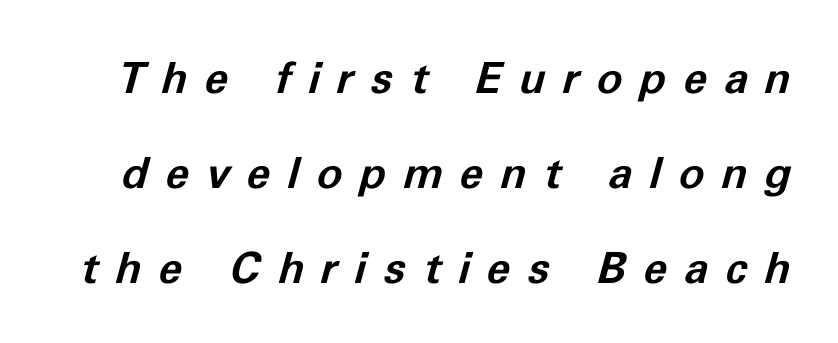
{"italic": "yes", "lean": "right", "slant_degrees": 11, "bold": "yes", "weight": "bold", "width": "normal", "stroke_contrast": "low", "x_height": "medium", "monospaced": "no", "underline": "no", "line_spacing": "loose", "line_spacing_ratio": 2.21, "letter_spacing": "wide", "letter_spacing_em": 0.4, "glyph_px": 43}
